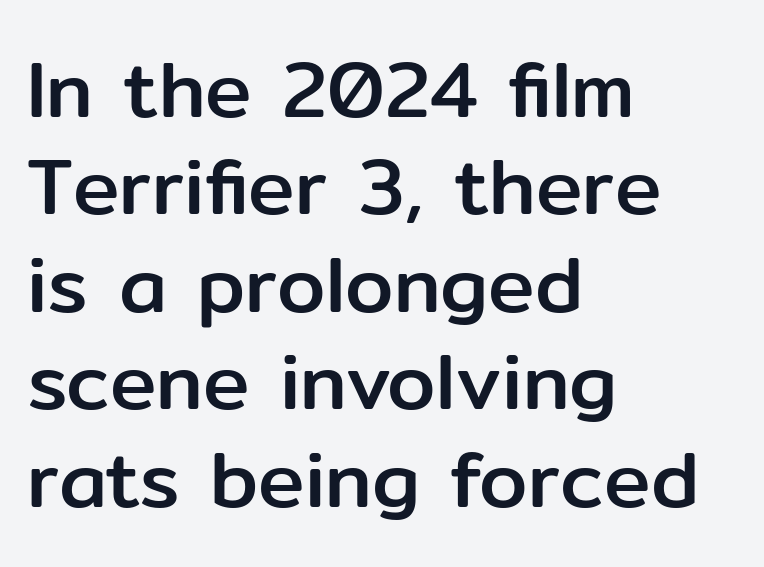
The image shows 78 px sans-serif type, upright; set left-aligned, normal line spacing (1.25x), normal letter spacing, not underlined; low stroke contrast and a medium x-height.
